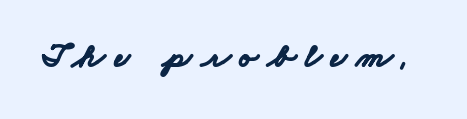
The image shows 34 px bold, wide sans-serif type; set unusually wide letter spacing (+0.27 em), not underlined; low stroke contrast and a small x-height.
